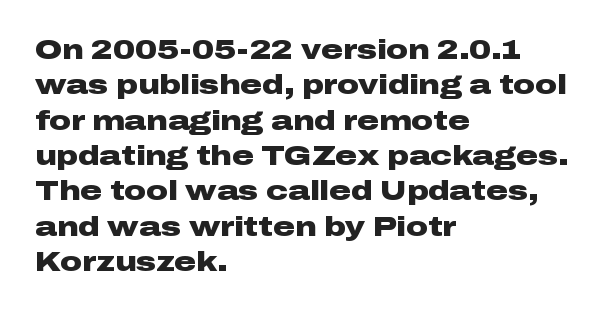
A clean baseline with only descenders dipping below it. These lines stack with their left ends in a neat column. Regular leading. Pretty heavy lettering here — definitely bold. Does extra space separate the letters? No, they use regular spacing.
